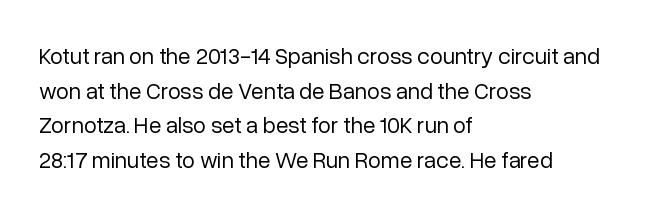
The image shows 23 px text type, upright; set left-aligned, normal line spacing (1.51x), normal letter spacing, not underlined.
